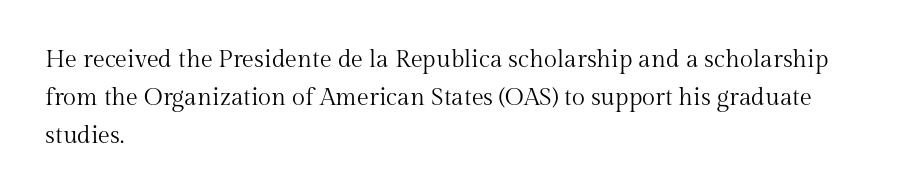
Q: Is the text bold? A: No.
Q: Is the text italic (slanted)? A: No, it is upright.
Q: Is the text underlined? A: No.
Q: How is the paragraph aligned? A: Left-aligned.
Q: Is the spacing between letters normal or unusually wide? A: Normal.
Q: Is the spacing between lines tight, normal or loose? A: Normal.
